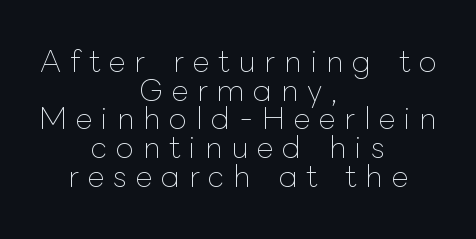
The lettering holds an erect, upright posture throughout. Is this a fixed-width face? No — the glyphs have proportional, varying widths. Heaviness? Minimal to ordinary, like unemphasized prose. Neither beginnings nor endings align; midpoints do. Students, observe: this is what under-led, compact text looks like. Descenders hang freely into open space.
